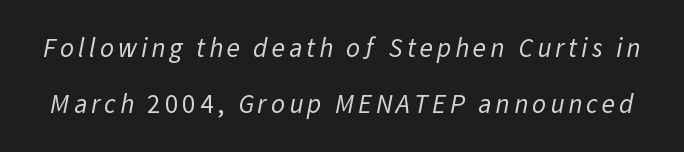
Q: Is the text bold? A: No.
Q: Is the text underlined? A: No.
Q: Is the spacing between lines tight, normal or loose? A: Loose.
